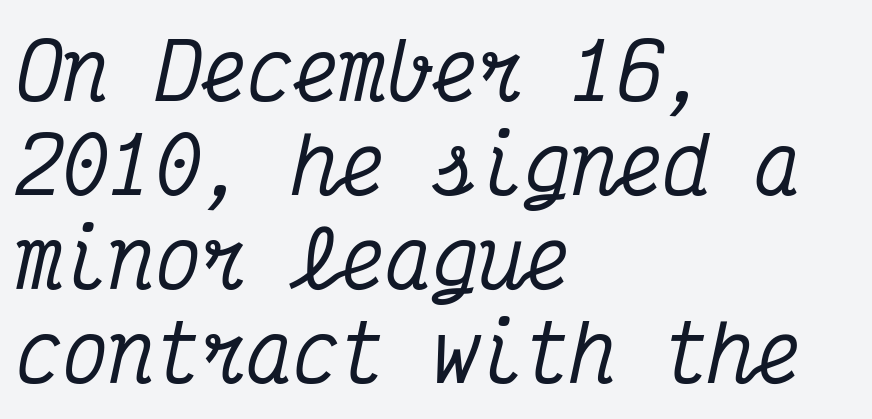
The image shows 77 px condensed serif type, italic (leaning right), monospaced; set left-aligned, line spacing 1.22x, normal letter spacing, not underlined; medium stroke contrast and a medium x-height.
